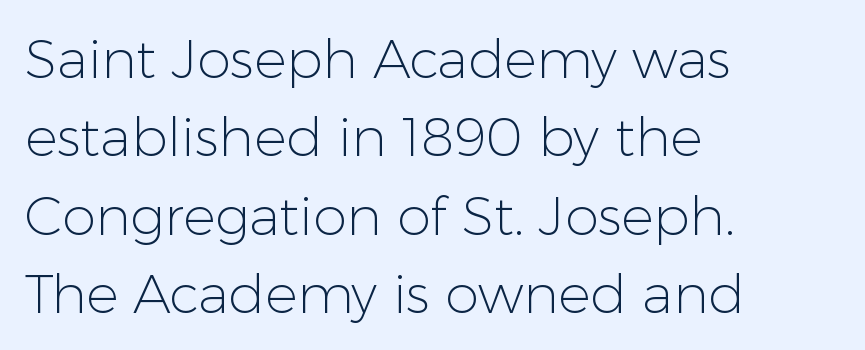
The image shows 54 px light sans-serif type, upright; set left-aligned, normal line spacing (1.45x), normal letter spacing, not underlined; low stroke contrast and a medium x-height.
